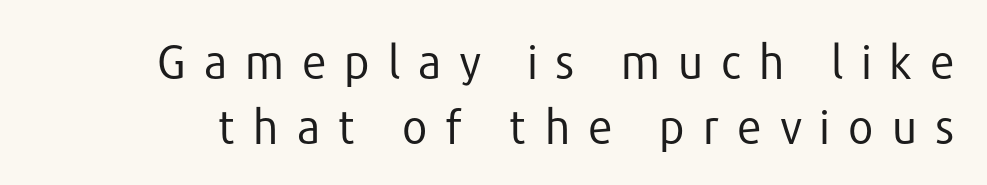
Q: Is the text bold? A: No.
Q: Is the text italic (slanted)? A: No, it is upright.
Q: Is the typeface a serif or a sans-serif typeface? A: Sans-serif.
Q: Is the text underlined? A: No.
Q: Is the spacing between letters normal or unusually wide? A: Unusually wide.
Q: Is the spacing between lines tight, normal or loose? A: Normal.
Q: Width (condensed, normal, or wide)? A: Normal.
Q: Stroke contrast? A: Low.
Q: x-height? A: Medium.
Q: Monospaced? A: No.
